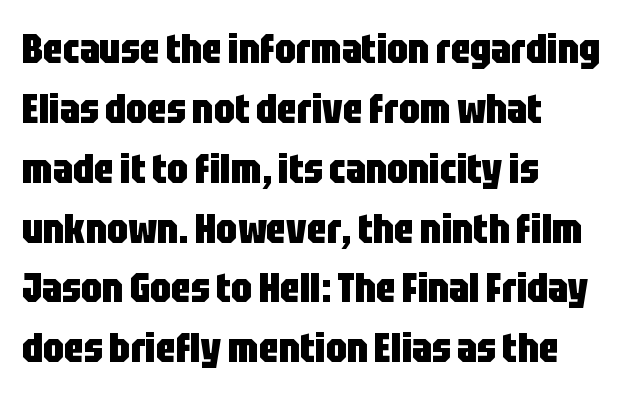
Q: Is the text bold? A: Yes.
Q: Is the text italic (slanted)? A: No, it is upright.
Q: Is the typeface a serif or a sans-serif typeface? A: Sans-serif.
Q: Is the text underlined? A: No.
Q: How is the paragraph aligned? A: Left-aligned.
Q: Is the spacing between letters normal or unusually wide? A: Normal.
Q: Is the spacing between lines tight, normal or loose? A: Normal.
Q: Width (condensed, normal, or wide)? A: Condensed.
Q: Stroke contrast? A: Low.
Q: x-height? A: Large.
Q: Monospaced? A: No.
